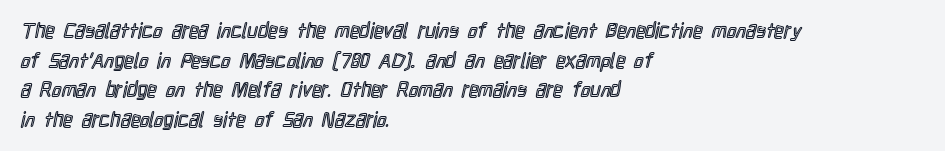
Q: Is the text italic (slanted)? A: Yes.
Q: Is the text underlined? A: No.
Q: How is the paragraph aligned? A: Left-aligned.
Q: Is the spacing between letters normal or unusually wide? A: Normal.
Q: Is the spacing between lines tight, normal or loose? A: Normal.
